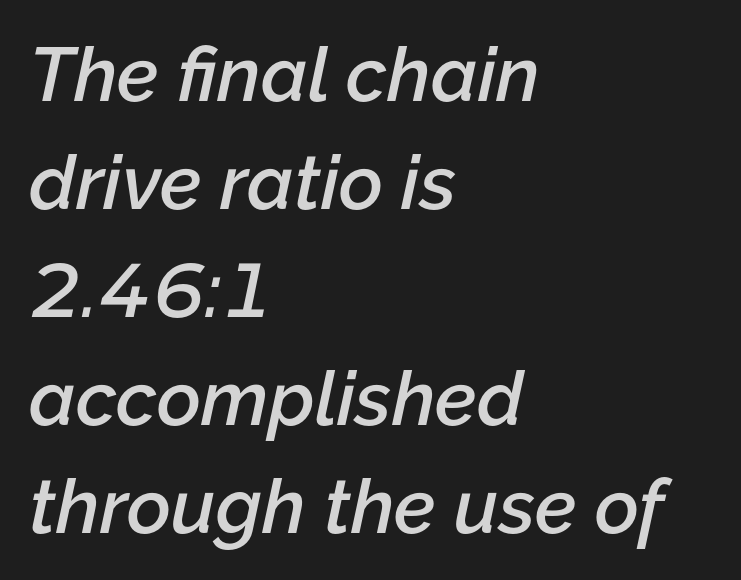
Q: Is the text bold? A: Semi-bold.
Q: Is the text italic (slanted)? A: Yes, it leans right by about 12 degrees.
Q: Is the text underlined? A: No.
Q: How is the paragraph aligned? A: Left-aligned.
Q: Is the spacing between letters normal or unusually wide? A: Normal.
Q: Is the spacing between lines tight, normal or loose? A: Normal.
Q: Width (condensed, normal, or wide)? A: Normal.
Q: Stroke contrast? A: Low.
Q: x-height? A: Medium.
Q: Monospaced? A: No.
